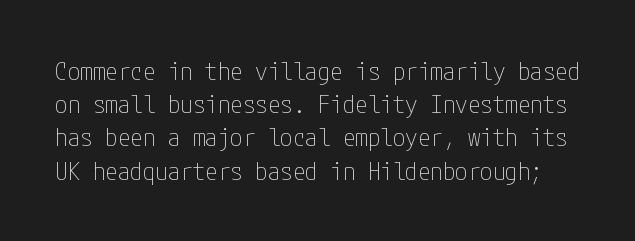
Q: Is the text bold? A: No.
Q: Is the text italic (slanted)? A: No, it is upright.
Q: Is the text underlined? A: No.
Q: Is the spacing between letters normal or unusually wide? A: Normal.
Q: Is the spacing between lines tight, normal or loose? A: Normal.
